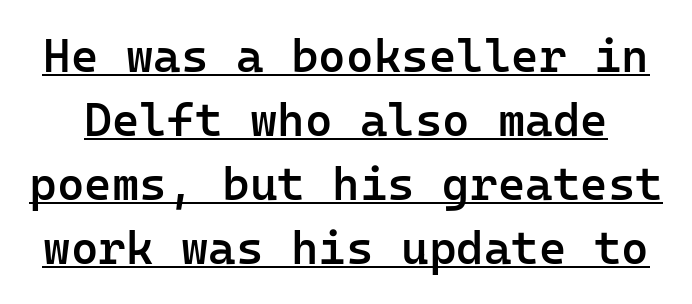
The image shows 47 px semibold sans-serif type, upright, monospaced; set normal line spacing (1.36x), normal letter spacing, underlined; low stroke contrast and a medium x-height.
